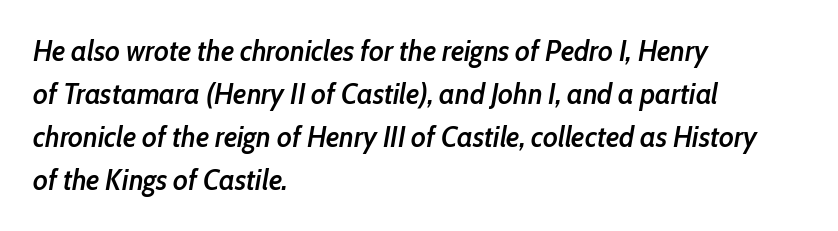
The image shows 29 px semibold, condensed type, italic (leaning right); set left-aligned, normal line spacing (1.48x), normal letter spacing, not underlined; low stroke contrast and a medium x-height.
